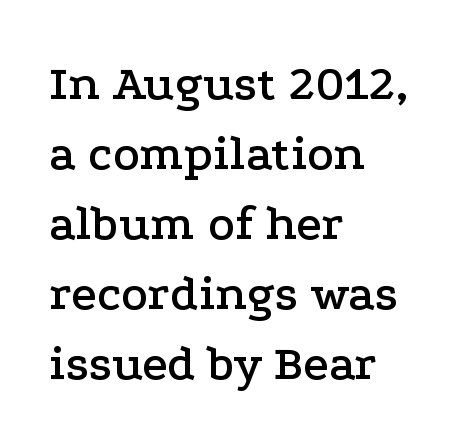
This is roman type, the default non-slanted kind. Looks like regular typesetting: each glyph gets only the width it needs. Baseline-to-baseline distance is the conventional proportion of letter height. Examine the stroke ends and you'll spot serifs. What stands out about the letter spacing? Nothing — it is the standard amount.
